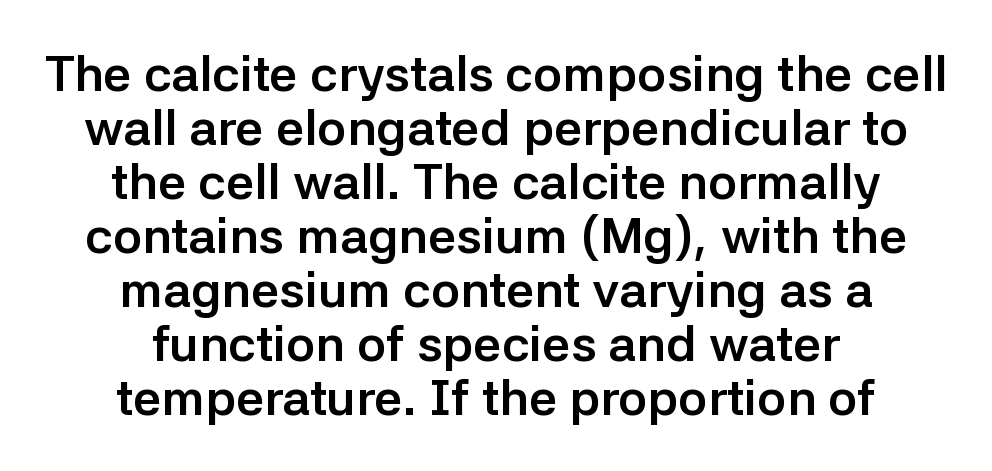
Q: Is the text bold? A: Yes.
Q: Is the text italic (slanted)? A: No, it is upright.
Q: Is the typeface a serif or a sans-serif typeface? A: Sans-serif.
Q: Is the text underlined? A: No.
Q: How is the paragraph aligned? A: Centered.
Q: Is the spacing between letters normal or unusually wide? A: Normal.
Q: Is the spacing between lines tight, normal or loose? A: Tight.
Q: Width (condensed, normal, or wide)? A: Normal.
Q: Stroke contrast? A: Low.
Q: x-height? A: Medium.
Q: Monospaced? A: No.
